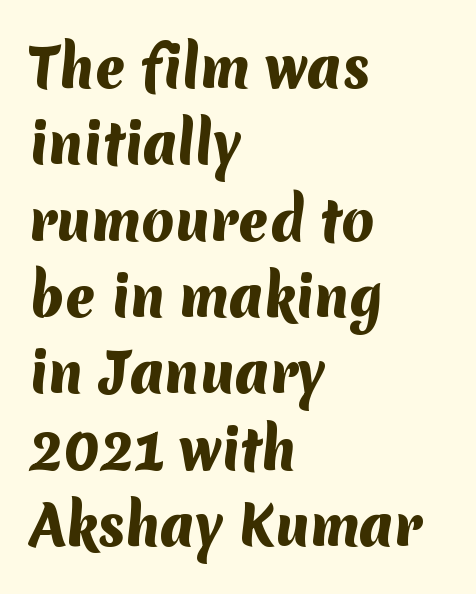
Any mark beneath the type? The region is blank. Line beginnings align vertically; line endings do not. The horizontal fit of the characters is conventional and even. Are there feet on the stems? There aren't — it's a sans.
